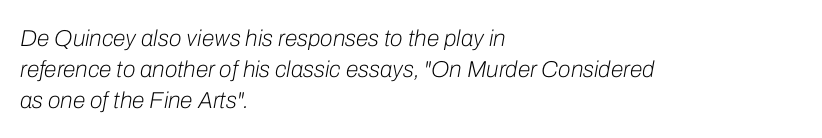
{"italic": "yes", "lean": "right", "slant_degrees": 10, "bold": "no", "underline": "no", "align": "left", "line_spacing": "normal", "line_spacing_ratio": 1.34, "letter_spacing": "normal", "letter_spacing_em": 0.0, "glyph_px": 23}
